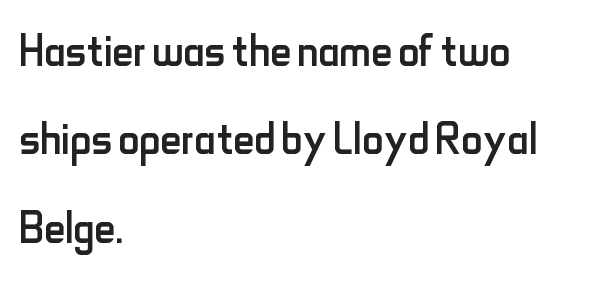
The image shows 59 px regular-weight, condensed sans-serif type, upright; set left-aligned, normal line spacing (1.5x), normal letter spacing, not underlined; low stroke contrast and a small x-height.
